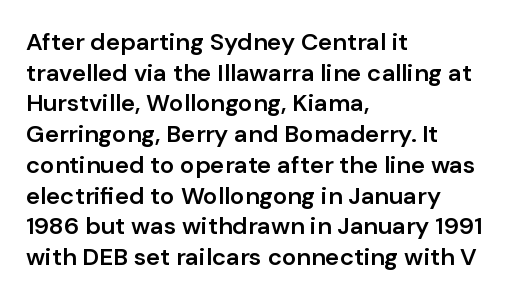
Each word holds together tightly as a unit, with standard inter-letter gaps. Check the space under the baseline: it is left empty. The paragraph has a hard left edge and a soft right edge. Posture: straight, roman, zero tilt. The vertical gap from one line to the next is medium. Notice the strokes are somewhat thickened but not fully heavy: this is a semibold.
